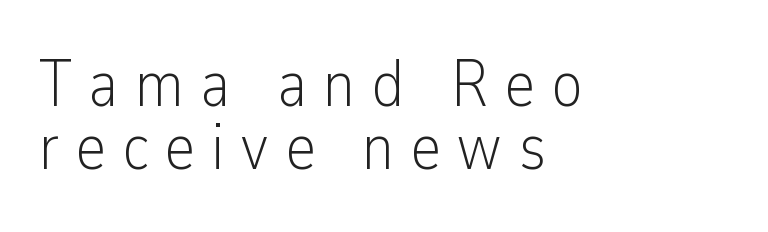
The image shows 66 px light, condensed sans-serif type, upright; set left-aligned, tight line spacing (0.95x), unusually wide letter spacing (+0.24 em), not underlined; low stroke contrast and a medium x-height.
